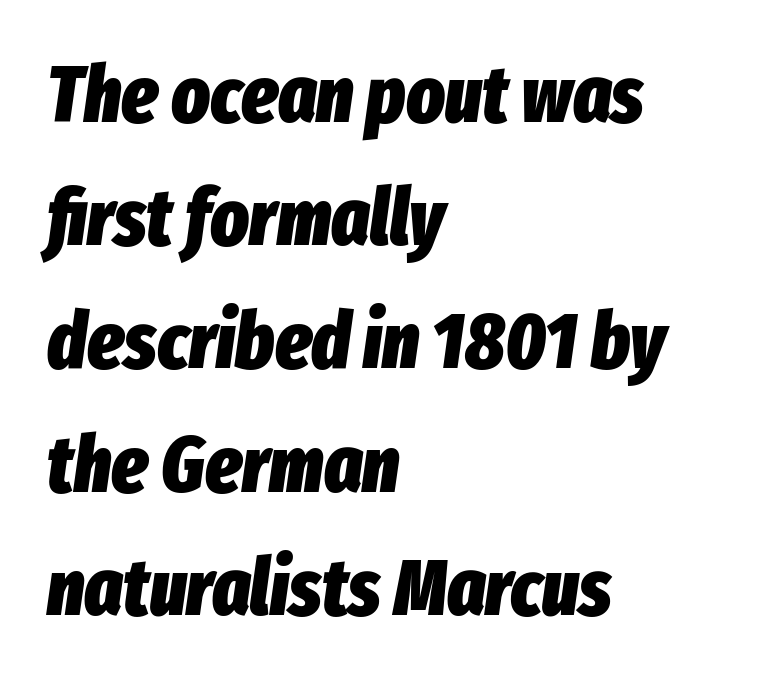
Only glyphs here, with clear space below each row. Looks like regular typesetting: each glyph gets only the width it needs. If you drew a line through each stem, it would be angled. Notice how thick the strokes are: this is what a full bold looks like. Baseline-to-baseline distance is the conventional proportion of letter height. The passage shown has conventional tracking throughout.
